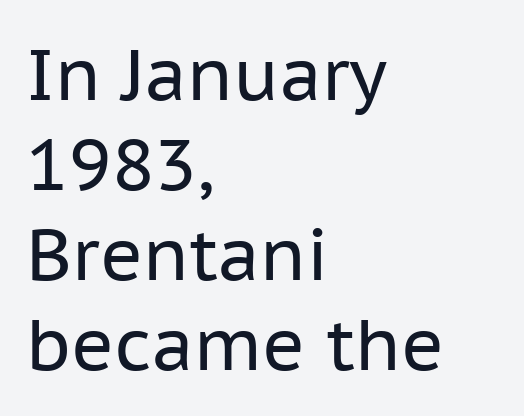
Weight: in the light-to-regular range. The designer went with a sans here, leaving each stem footless. The letters stand straight up with perfectly vertical stems. Is the letter spacing exaggerated? No — it looks like the ordinary default.
